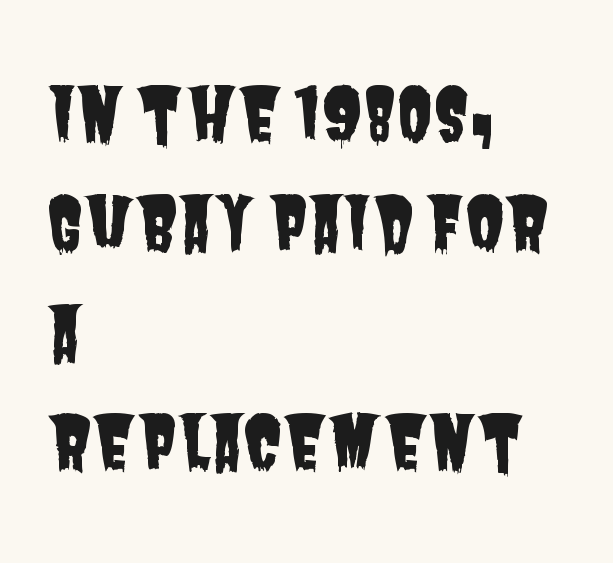
Nope, no serifs anywhere on these letters. Note the varied advance widths — an 'i' is clearly narrower than an 'm'. Letter spacing: default. Which margin do the lines hug? The left one — the right edge is uneven. The rendering uses a moderate line-height, typical for paragraphs. The string is rendered with underlining switched off.
